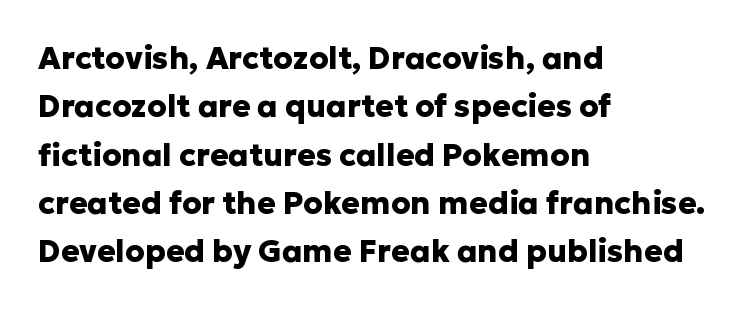
Q: Is the text bold? A: Yes.
Q: Is the text italic (slanted)? A: No, it is upright.
Q: Is the typeface a serif or a sans-serif typeface? A: Sans-serif.
Q: Is the text underlined? A: No.
Q: How is the paragraph aligned? A: Left-aligned.
Q: Is the spacing between letters normal or unusually wide? A: Normal.
Q: Is the spacing between lines tight, normal or loose? A: Normal.
Q: Width (condensed, normal, or wide)? A: Normal.
Q: Stroke contrast? A: Low.
Q: x-height? A: Medium.
Q: Monospaced? A: No.
